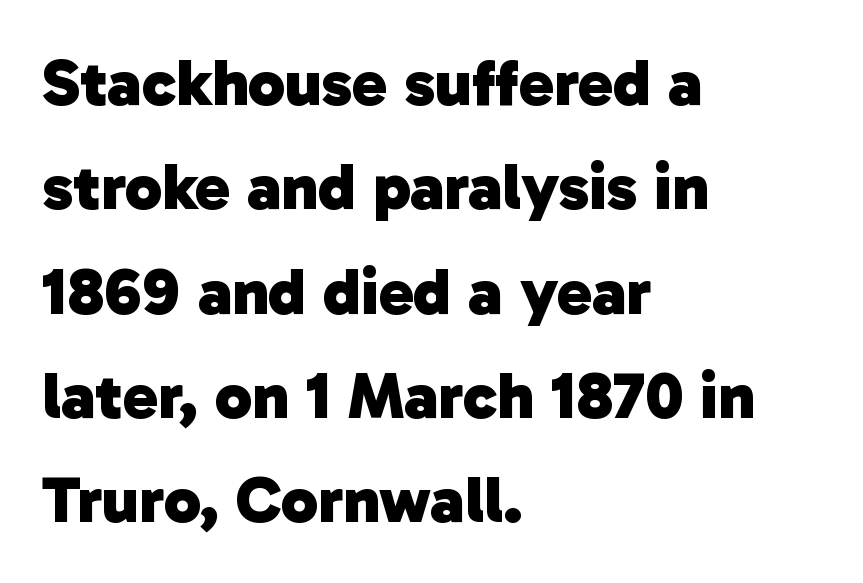
The image shows 66 px heavy sans-serif type; set left-aligned, normal line spacing (1.58x), normal letter spacing, not underlined; low stroke contrast and a medium x-height.
